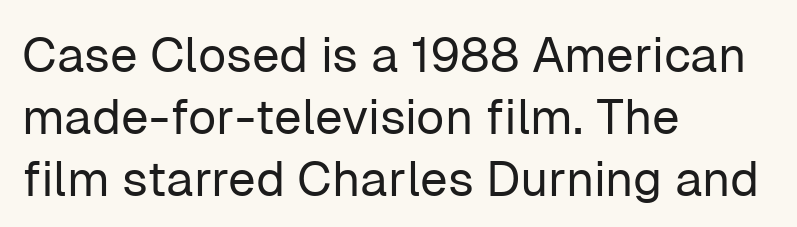
The image shows 49 px regular-weight sans-serif type, upright; set left-aligned, normal line spacing (1.27x), normal letter spacing, not underlined; low stroke contrast and a medium x-height.
